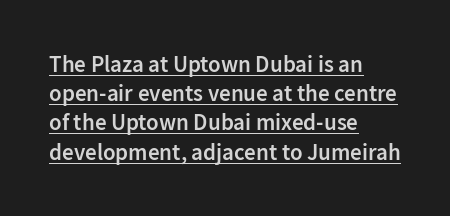
{"italic": "no", "bold": "semi", "underline": "yes", "align": "left", "line_spacing": "normal", "line_spacing_ratio": 1.27, "letter_spacing": "normal", "letter_spacing_em": 0.0, "glyph_px": 23}
